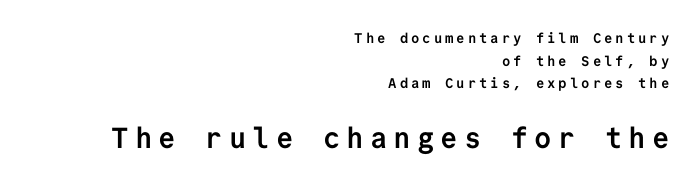
{"serif": "no", "italic": "no", "bold": "yes", "weight": "semibold", "width": "normal", "stroke_contrast": "low", "x_height": "medium", "monospaced": "yes", "underline": "no", "align": "right", "line_spacing": "normal", "line_spacing_ratio": 1.61, "letter_spacing": "wide", "letter_spacing_em": 0.21, "larger_block": "second", "size_ratio": 2.07, "glyph_px": 29}
